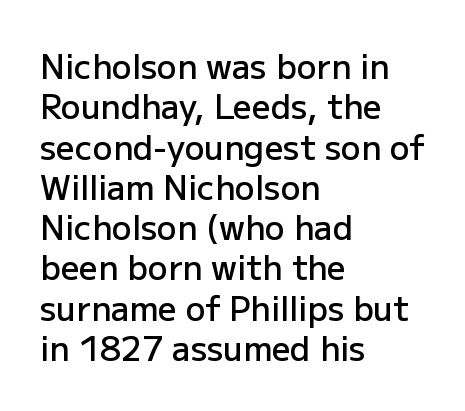
In CSS terms this would be text-align: left. Students, note that the glyphs here touch the page at normal intervals. Notice the strokes are somewhat thickened but not fully heavy: this is a semibold. I'd call this a sans setting — the letters go barefoot.
